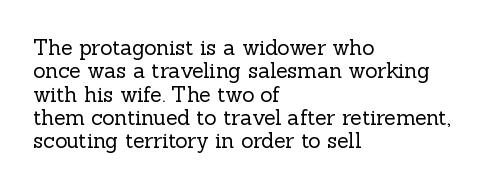
Leftover space on each line is placed entirely after the last word. Is the letter spacing exaggerated? No — it looks like the ordinary default. The passage shown is not underscored anywhere. You can tell it's not italic because the verticals are truly vertical. Think standard paragraph weight, or any step lighter than that.
